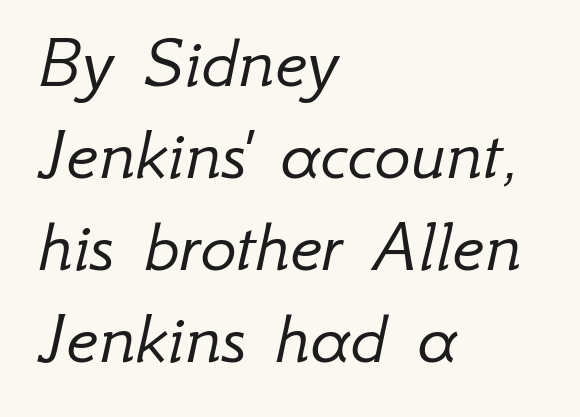
The image shows 76 px light type, italic (leaning right); set left-aligned, line spacing 1.21x, normal letter spacing, not underlined; low stroke contrast and a small x-height.
